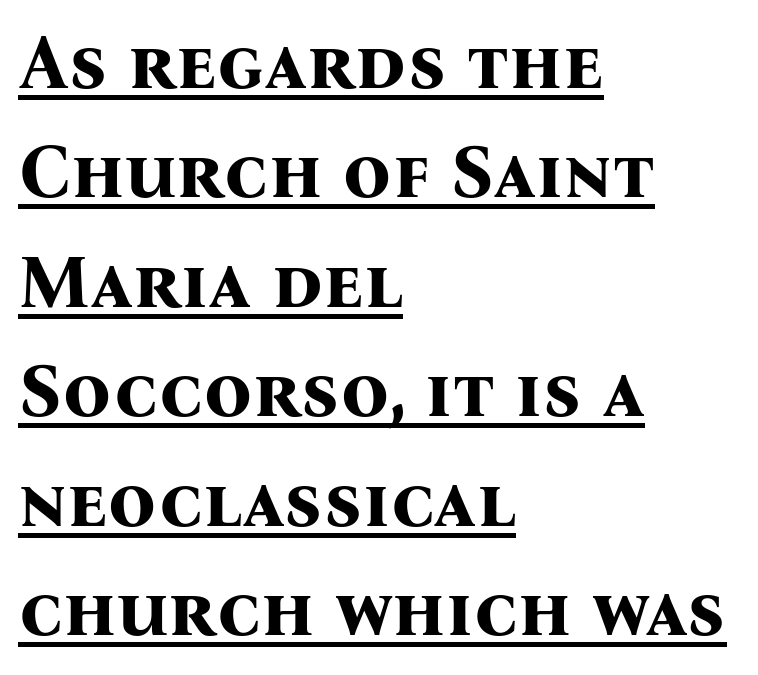
{"serif": "yes", "italic": "no", "bold": "yes", "weight": "bold", "width": "normal", "stroke_contrast": "medium", "x_height": "medium", "monospaced": "no", "underline": "yes", "align": "left", "line_spacing": "normal", "line_spacing_ratio": 1.46, "letter_spacing": "normal", "letter_spacing_em": 0.0, "glyph_px": 75}
